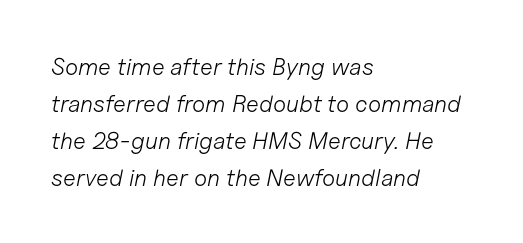
{"italic": "yes", "lean": "right", "slant_degrees": 11, "bold": "no", "underline": "no", "align": "left", "line_spacing": "normal", "line_spacing_ratio": 1.54, "letter_spacing": "normal", "letter_spacing_em": 0.0, "glyph_px": 24}
